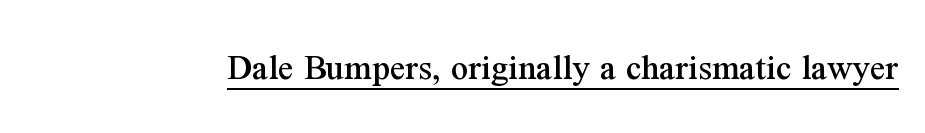
You can see a thin bar hugging the bottom of the glyphs. The horizontal fit of the characters is conventional and even. Type style note: has serifs. The rendering uses natural spacing where letterforms have individual widths. The lettering holds an erect, upright posture throughout.
